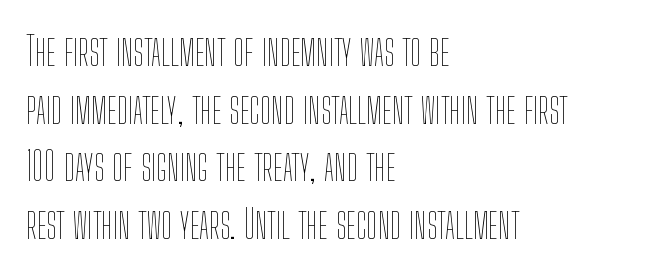
A roman cut, with each character standing at attention. The vertical gap from one line to the next is medium. The passage shown is not bold in any degree. The face used here is proportionally spaced, like ordinary book or web type.
